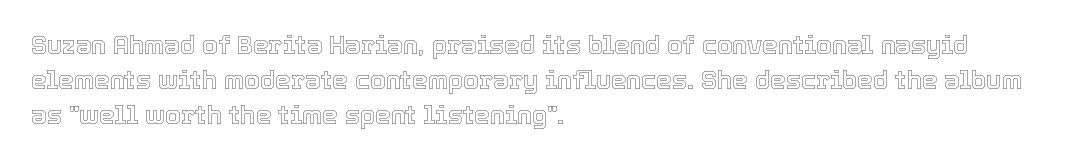
The image shows 25 px text type, upright; set left-aligned, normal line spacing (1.41x), normal letter spacing, not underlined.
